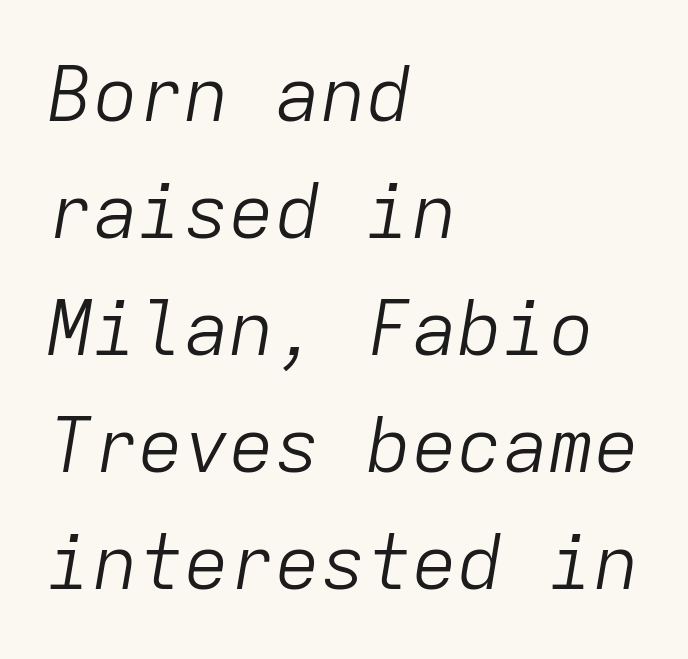
The image shows 76 px light type, italic (leaning right), monospaced; set left-aligned, normal line spacing (1.54x), normal letter spacing, not underlined; low stroke contrast and a medium x-height.
